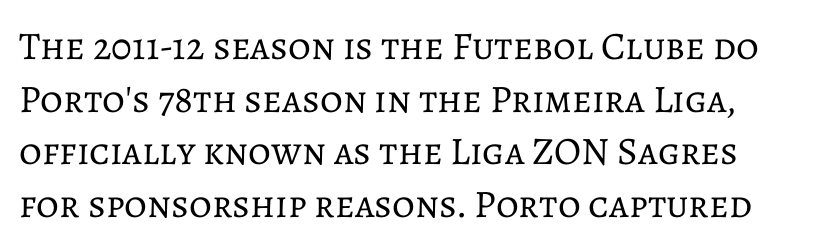
Q: Is the text bold? A: No.
Q: Is the text italic (slanted)? A: No, it is upright.
Q: Is the text underlined? A: No.
Q: Is the spacing between letters normal or unusually wide? A: Normal.
Q: Is the spacing between lines tight, normal or loose? A: Normal.
Q: Width (condensed, normal, or wide)? A: Normal.
Q: Stroke contrast? A: Low.
Q: x-height? A: Medium.
Q: Monospaced? A: No.
